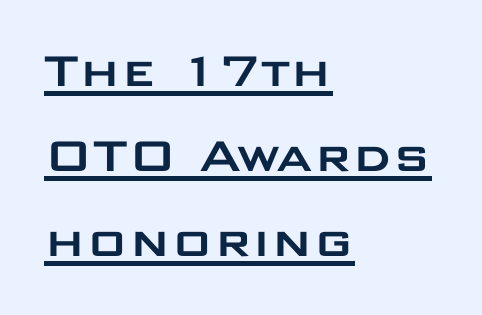
Standard letterfit; no display-style spreading of the glyphs. Serifs: no, the terminals of the letterforms are clean. Think of a printed novel: that variable character pitch is what you see here. Successive baselines arrive at the customary interval.
